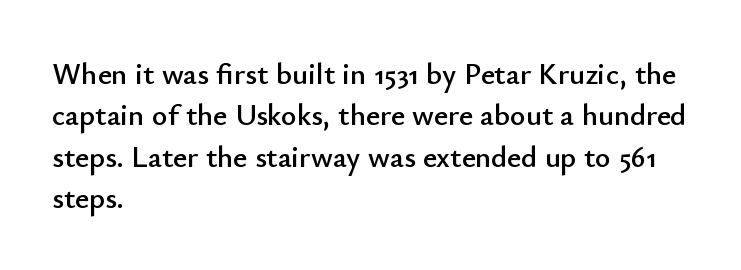
Is this a fixed-width face? No — the glyphs have proportional, varying widths. Reading down the column, the eye jumps a familiar distance to each next line. Teacher's note: observe the even left margin — that is flush-left alignment. These lines were composed using upright roman letters. Honestly, there is no underline to notice here at all.
